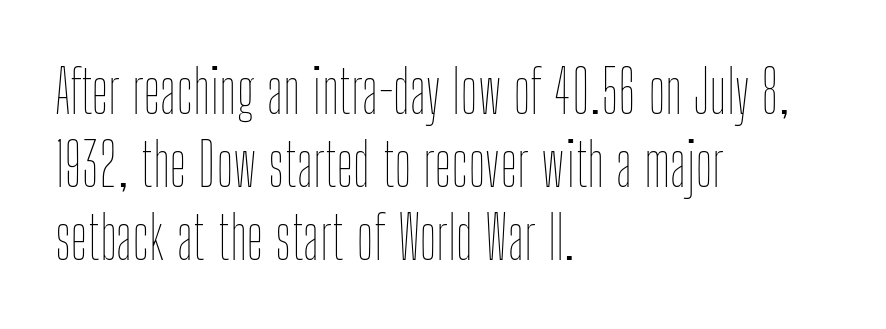
Q: Is the text bold? A: No.
Q: Is the text italic (slanted)? A: No, it is upright.
Q: Is the text underlined? A: No.
Q: How is the paragraph aligned? A: Left-aligned.
Q: Is the spacing between letters normal or unusually wide? A: Normal.
Q: Width (condensed, normal, or wide)? A: Condensed.
Q: Stroke contrast? A: Low.
Q: x-height? A: Medium.
Q: Monospaced? A: No.
